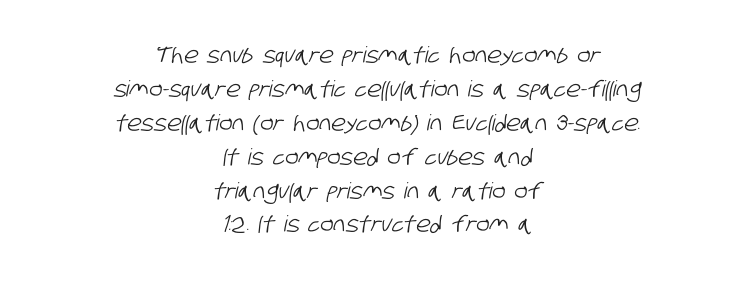
Q: Is the text underlined? A: No.
Q: How is the paragraph aligned? A: Centered.
Q: Is the spacing between letters normal or unusually wide? A: Normal.
Q: Is the spacing between lines tight, normal or loose? A: Normal.
